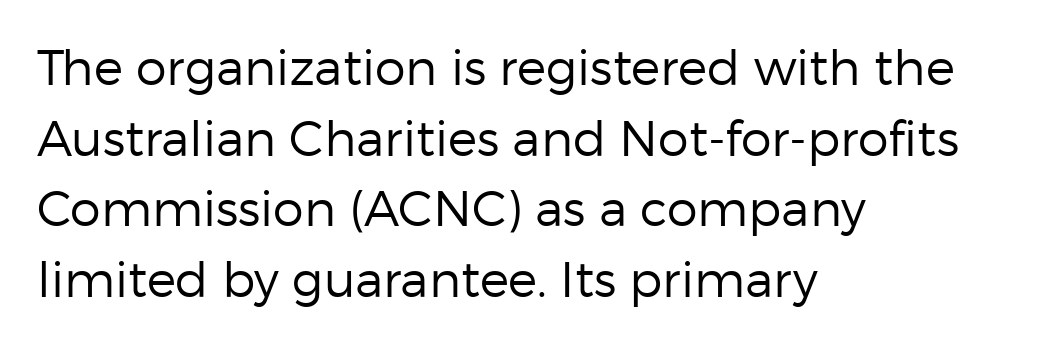
The image shows 49 px regular-weight sans-serif type, upright; set left-aligned, normal line spacing (1.44x), normal letter spacing, not underlined; low stroke contrast and a medium x-height.
